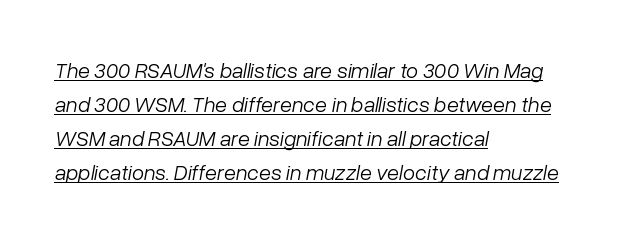
Q: Is the text bold? A: No.
Q: Is the text italic (slanted)? A: Yes, it leans right by about 10 degrees.
Q: Is the text underlined? A: Yes.
Q: How is the paragraph aligned? A: Left-aligned.
Q: Is the spacing between letters normal or unusually wide? A: Normal.
Q: Is the spacing between lines tight, normal or loose? A: Normal.
